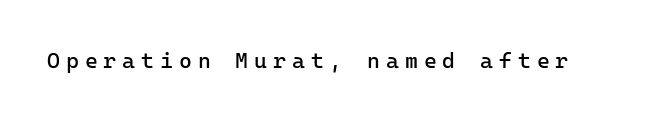
Weight class: somewhere from thin through regular. The lettering stays uniformly vertical, giving the passage a roman look. Just letters on the line, the space beneath them empty. Substantial extra tracking has been applied to these lines.
